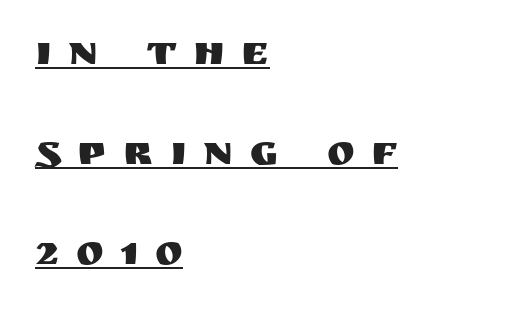
Q: Is the text italic (slanted)? A: No, it is upright.
Q: Is the typeface a serif or a sans-serif typeface? A: Sans-serif.
Q: Is the text underlined? A: Yes.
Q: How is the paragraph aligned? A: Left-aligned.
Q: Is the spacing between letters normal or unusually wide? A: Unusually wide.
Q: Is the spacing between lines tight, normal or loose? A: Loose.
Q: Width (condensed, normal, or wide)? A: Normal.
Q: Stroke contrast? A: Medium.
Q: x-height? A: Large.
Q: Monospaced? A: No.
